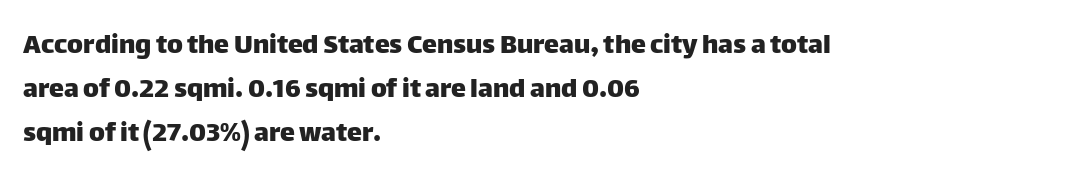
The image shows 30 px sans-serif type, upright; set left-aligned, normal line spacing (1.47x), normal letter spacing, not underlined; low stroke contrast and a large x-height.
